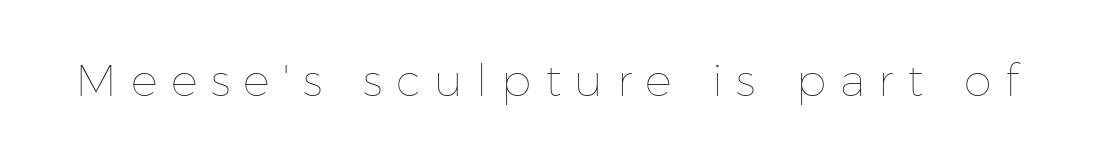
{"italic": "no", "bold": "no", "weight": "thin", "width": "normal", "stroke_contrast": "low", "x_height": "medium", "monospaced": "no", "underline": "no", "letter_spacing": "wide", "letter_spacing_em": 0.3, "glyph_px": 45}
